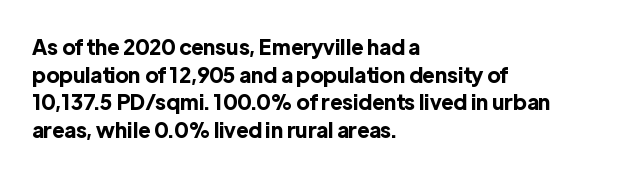
{"italic": "no", "bold": "yes", "underline": "no", "align": "left", "line_spacing": "normal", "line_spacing_ratio": 1.31, "letter_spacing": "normal", "letter_spacing_em": 0.0, "glyph_px": 21}
